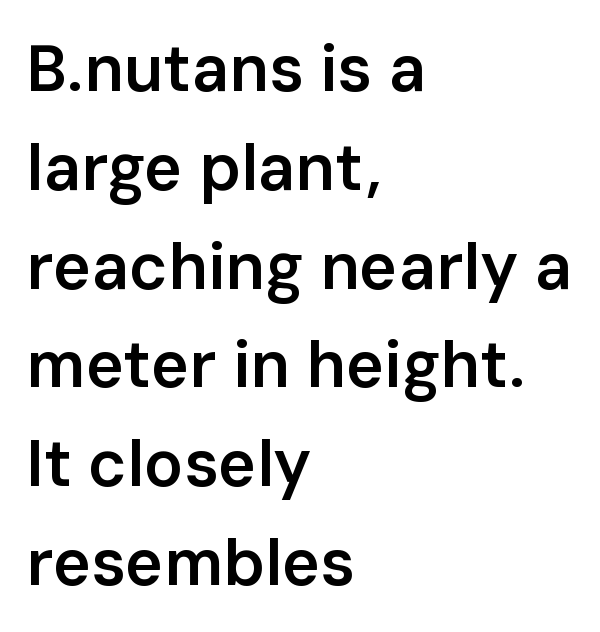
{"serif": "no", "italic": "no", "bold": "semi", "weight": "semibold", "width": "normal", "stroke_contrast": "low", "x_height": "medium", "monospaced": "no", "underline": "no", "align": "left", "line_spacing": "normal", "line_spacing_ratio": 1.52, "letter_spacing": "normal", "letter_spacing_em": 0.0, "glyph_px": 65}
